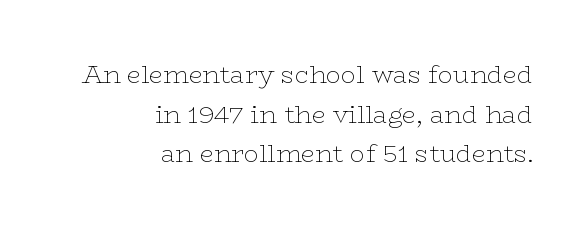
The image shows 25 px text type, upright; set right-aligned, normal line spacing (1.59x), normal letter spacing, not underlined.
